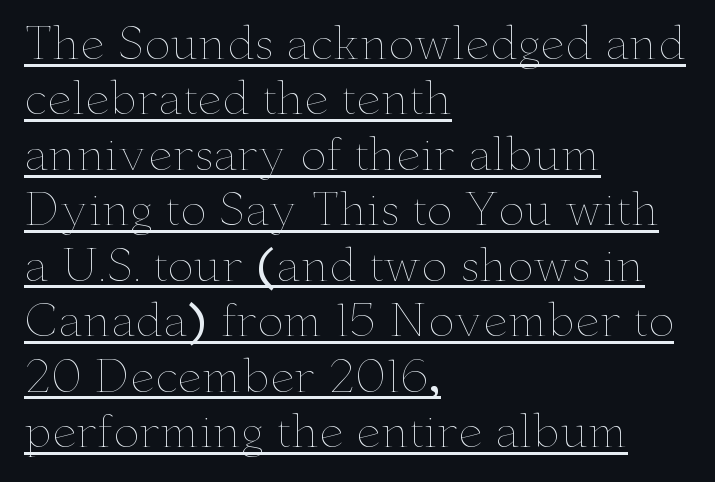
Q: Is the text bold? A: No.
Q: Is the text italic (slanted)? A: No, it is upright.
Q: Is the text underlined? A: Yes.
Q: How is the paragraph aligned? A: Left-aligned.
Q: Is the spacing between letters normal or unusually wide? A: Normal.
Q: Is the spacing between lines tight, normal or loose? A: Normal.
Q: Width (condensed, normal, or wide)? A: Wide.
Q: Stroke contrast? A: Low.
Q: x-height? A: Small.
Q: Monospaced? A: No.
